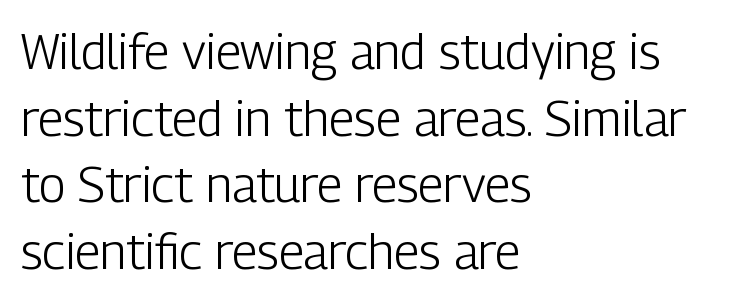
Q: Is the text bold? A: No.
Q: Is the text italic (slanted)? A: No, it is upright.
Q: Is the typeface a serif or a sans-serif typeface? A: Sans-serif.
Q: Is the text underlined? A: No.
Q: How is the paragraph aligned? A: Left-aligned.
Q: Is the spacing between letters normal or unusually wide? A: Normal.
Q: Is the spacing between lines tight, normal or loose? A: Normal.
Q: Width (condensed, normal, or wide)? A: Condensed.
Q: Stroke contrast? A: Low.
Q: x-height? A: Medium.
Q: Monospaced? A: No.
